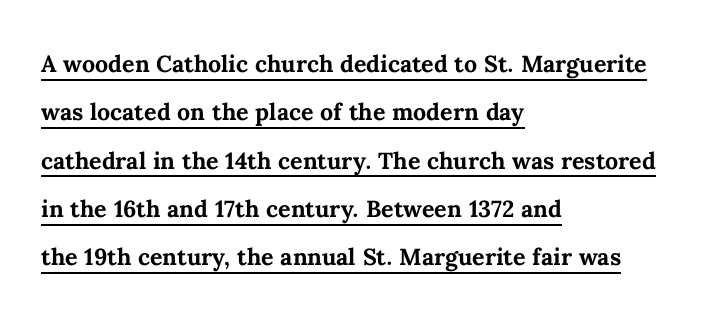
{"italic": "no", "bold": "yes", "weight": "semibold", "width": "normal", "stroke_contrast": "medium", "x_height": "medium", "monospaced": "no", "underline": "yes", "align": "left", "line_spacing": "normal", "line_spacing_ratio": 1.56, "letter_spacing": "normal", "letter_spacing_em": 0.0, "glyph_px": 31}
